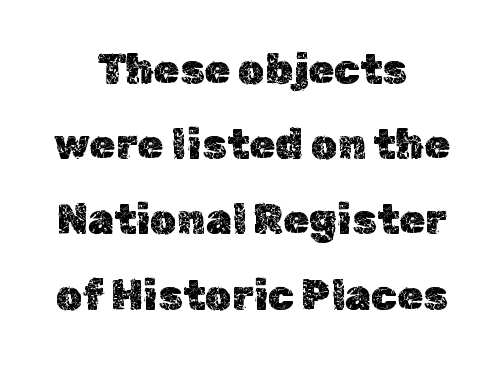
{"italic": "no", "width": "normal", "x_height": "medium", "monospaced": "no", "underline": "no", "align": "center", "line_spacing_ratio": 1.79, "letter_spacing": "normal", "letter_spacing_em": 0.0, "glyph_px": 42}
